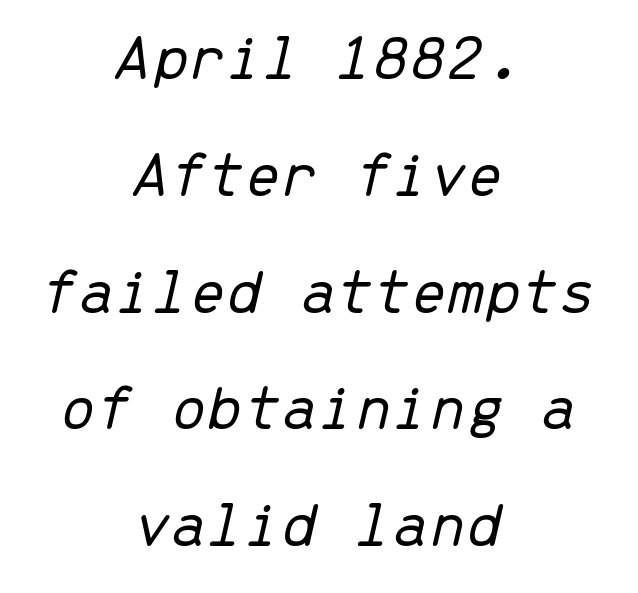
Q: Is the text bold? A: No.
Q: Is the text italic (slanted)? A: Yes, it leans right by about 13 degrees.
Q: Is the text underlined? A: No.
Q: How is the paragraph aligned? A: Centered.
Q: Is the spacing between letters normal or unusually wide? A: Normal.
Q: Width (condensed, normal, or wide)? A: Normal.
Q: Stroke contrast? A: Low.
Q: x-height? A: Medium.
Q: Monospaced? A: Yes.
